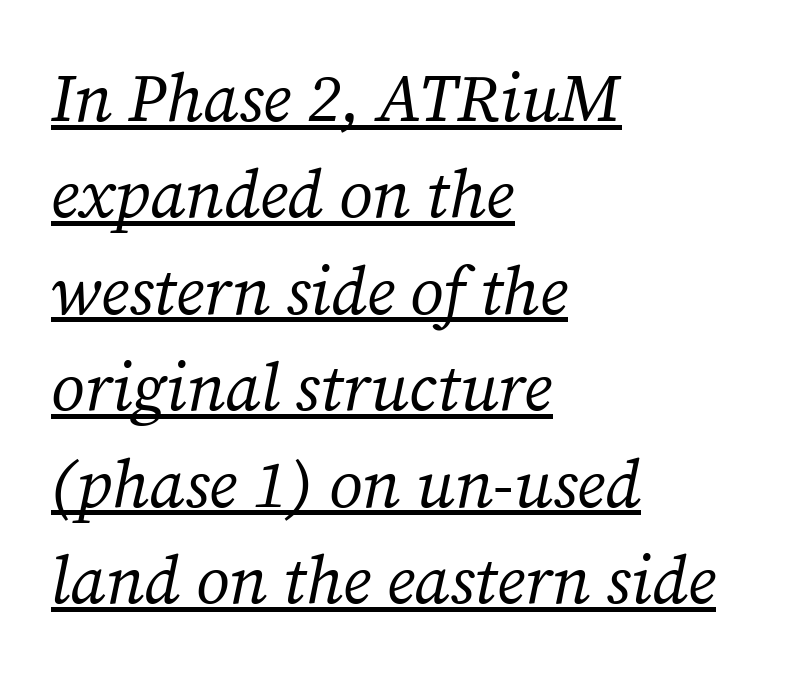
The image shows 67 px regular-weight serif type, italic (leaning right); set left-aligned, normal line spacing (1.44x), normal letter spacing, underlined; medium stroke contrast and a medium x-height.
